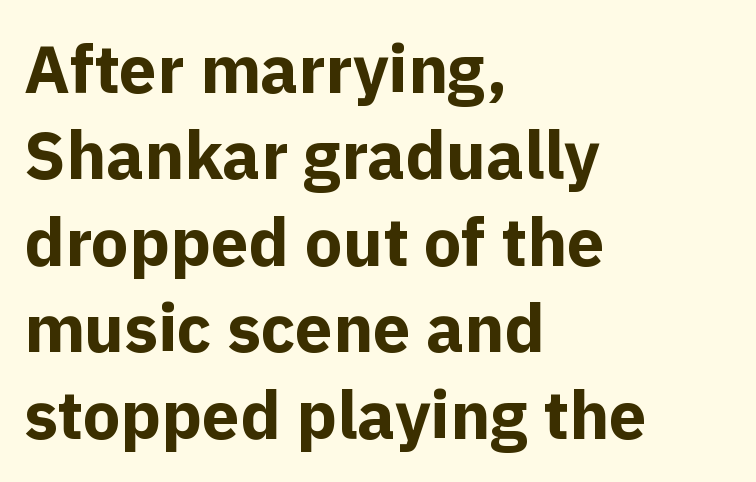
The image shows 67 px bold sans-serif type, upright; set left-aligned, normal line spacing (1.29x), normal letter spacing, not underlined; a medium x-height.
